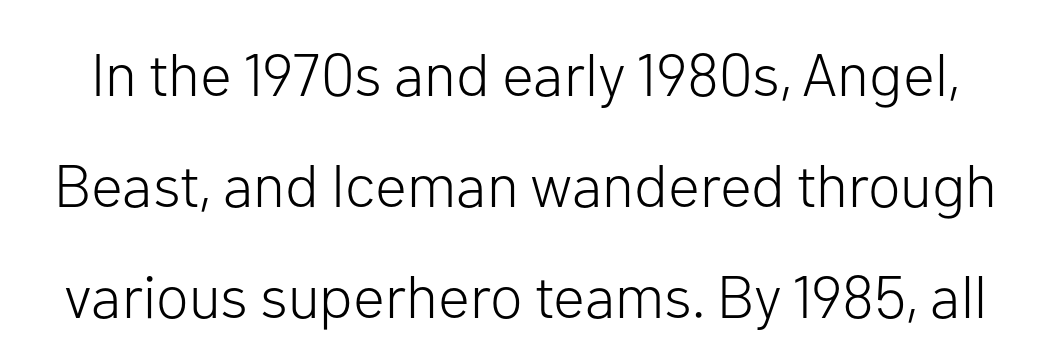
Q: Is the text bold? A: No.
Q: Is the text italic (slanted)? A: No, it is upright.
Q: Is the typeface a serif or a sans-serif typeface? A: Sans-serif.
Q: Is the text underlined? A: No.
Q: Is the spacing between letters normal or unusually wide? A: Normal.
Q: Width (condensed, normal, or wide)? A: Normal.
Q: Stroke contrast? A: Low.
Q: x-height? A: Medium.
Q: Monospaced? A: No.
